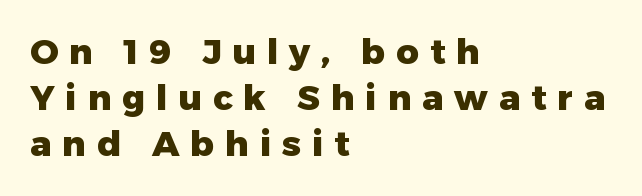
{"serif": "no", "italic": "no", "bold": "yes", "weight": "heavy", "width": "normal", "stroke_contrast": "low", "x_height": "medium", "monospaced": "no", "underline": "no", "align": "left", "line_spacing": "normal", "line_spacing_ratio": 1.32, "letter_spacing": "wide", "letter_spacing_em": 0.31, "glyph_px": 35}
